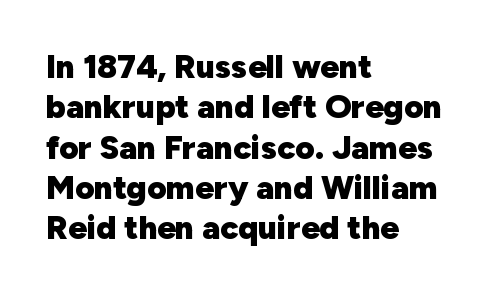
Q: Is the text bold? A: Yes.
Q: Is the text italic (slanted)? A: No, it is upright.
Q: Is the typeface a serif or a sans-serif typeface? A: Sans-serif.
Q: Is the text underlined? A: No.
Q: How is the paragraph aligned? A: Left-aligned.
Q: Is the spacing between letters normal or unusually wide? A: Normal.
Q: Width (condensed, normal, or wide)? A: Normal.
Q: Stroke contrast? A: Low.
Q: x-height? A: Medium.
Q: Monospaced? A: No.
